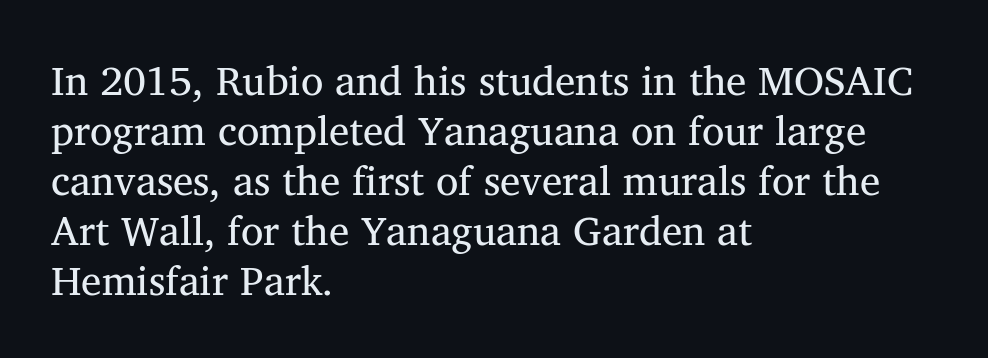
{"serif": "yes", "bold": "no", "weight": "regular", "width": "normal", "stroke_contrast": "medium", "x_height": "medium", "monospaced": "no", "underline": "no", "align": "left", "line_spacing_ratio": 1.22, "letter_spacing": "normal", "letter_spacing_em": 0.0, "glyph_px": 41}
